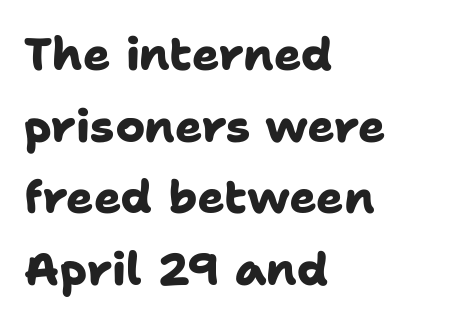
A typesetter would label this face a sans. What weight is shown? A full bold with thick strokes. Evenly set lines give the paragraph a standard silhouette. Spacing verdict: proportional, widths tailored to each character. The passage is arranged the way most books set body copy — flush left. Inter-character spacing is left at the font's built-in metrics.
